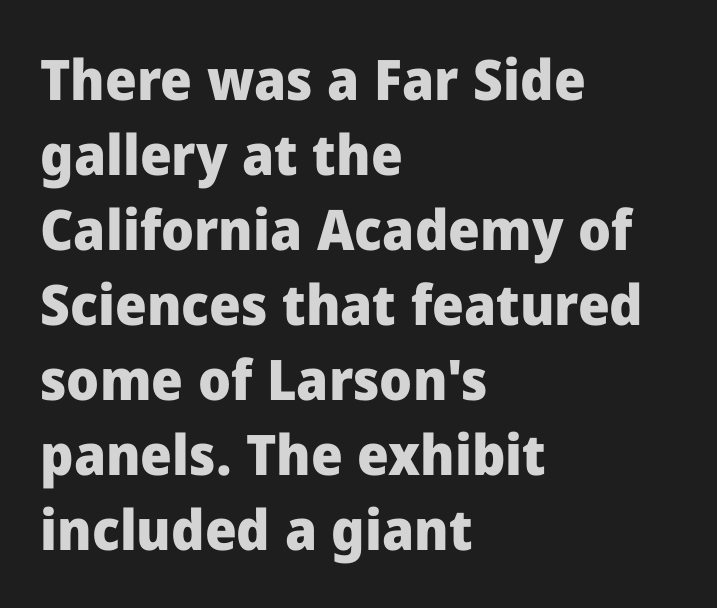
{"serif": "no", "italic": "no", "bold": "yes", "weight": "heavy", "width": "normal", "stroke_contrast": "low", "x_height": "medium", "monospaced": "no", "underline": "no", "align": "left", "line_spacing": "normal", "line_spacing_ratio": 1.34, "letter_spacing": "normal", "letter_spacing_em": 0.0, "glyph_px": 56}
